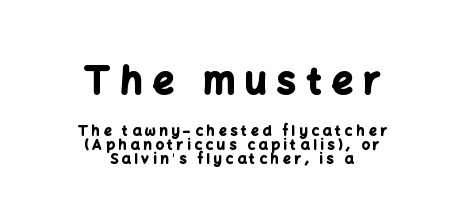
The image shows 37 px bold sans-serif type, upright; set centered, tight line spacing (1.0x), unusually wide letter spacing (+0.28 em), not underlined; the first (top) block is 2.64x larger; low stroke contrast and a medium x-height.
